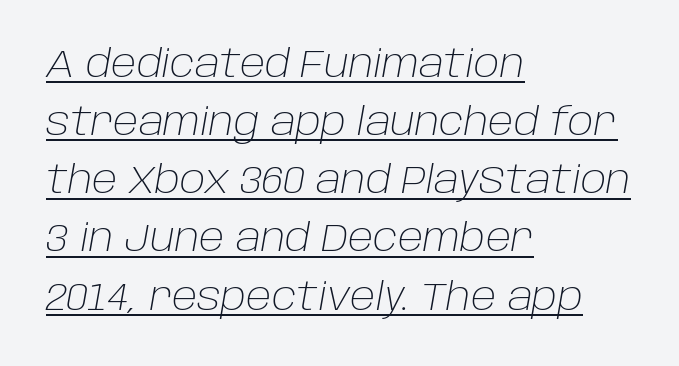
Q: Is the text bold? A: No.
Q: Is the text italic (slanted)? A: Yes, it leans right by about 10 degrees.
Q: Is the text underlined? A: Yes.
Q: How is the paragraph aligned? A: Left-aligned.
Q: Is the spacing between letters normal or unusually wide? A: Normal.
Q: Is the spacing between lines tight, normal or loose? A: Normal.
Q: Width (condensed, normal, or wide)? A: Normal.
Q: Stroke contrast? A: Low.
Q: x-height? A: Large.
Q: Monospaced? A: No.
